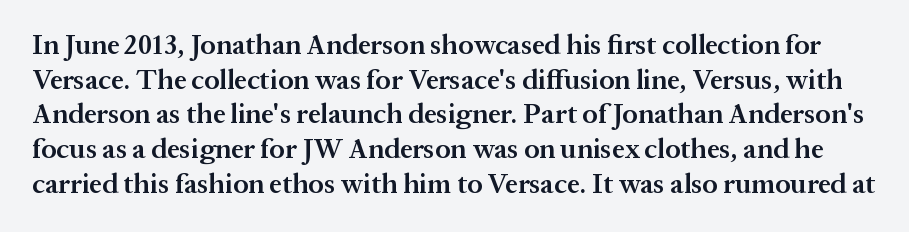
The image shows 28 px semibold serif type, upright; set line spacing 1.24x, normal letter spacing, not underlined; medium stroke contrast and a medium x-height.
